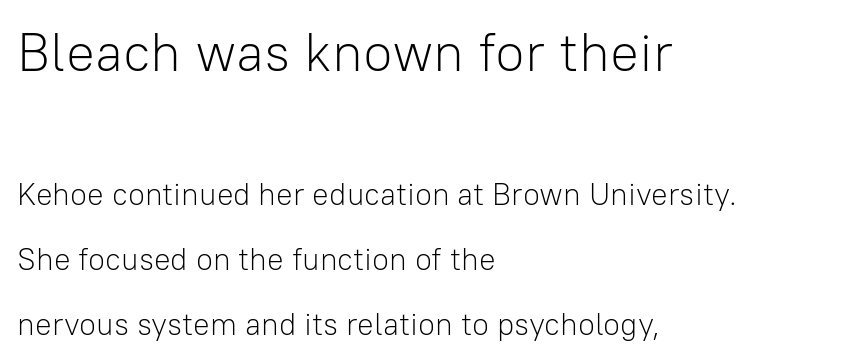
Q: Is the text bold? A: No.
Q: Is the text italic (slanted)? A: No, it is upright.
Q: Is the typeface a serif or a sans-serif typeface? A: Sans-serif.
Q: Is the text underlined? A: No.
Q: How is the paragraph aligned? A: Left-aligned.
Q: Is the spacing between letters normal or unusually wide? A: Normal.
Q: Is the spacing between lines tight, normal or loose? A: Loose.
Q: Which block of text is set in a larger size, the first (top) or the second (bottom)? A: The first (top) one.
Q: Width (condensed, normal, or wide)? A: Normal.
Q: Stroke contrast? A: Low.
Q: x-height? A: Medium.
Q: Monospaced? A: No.
